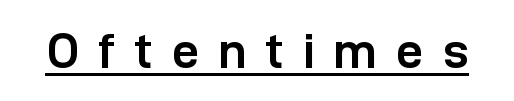
The image shows 49 px semibold sans-serif type, upright; set unusually wide letter spacing (+0.38 em), underlined; low stroke contrast and a medium x-height.
